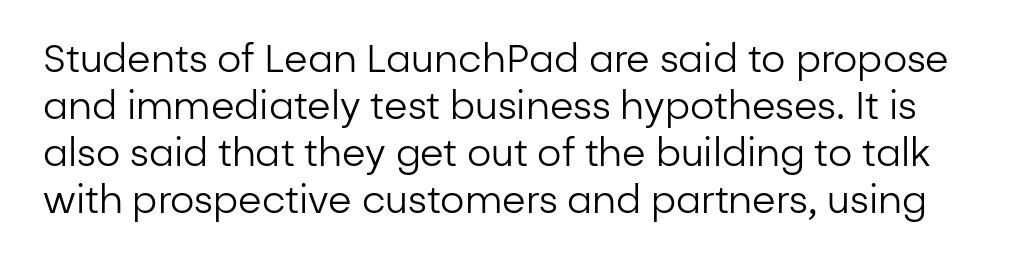
{"serif": "no", "italic": "no", "bold": "no", "weight": "regular", "width": "normal", "stroke_contrast": "low", "x_height": "medium", "monospaced": "no", "underline": "no", "line_spacing_ratio": 1.24, "letter_spacing": "normal", "letter_spacing_em": 0.0, "glyph_px": 38}
